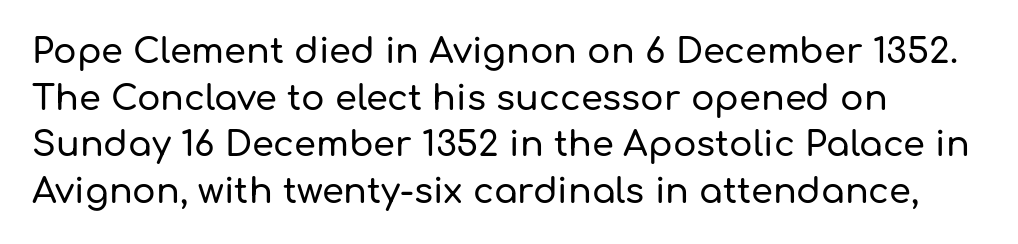
You can tell from the bare stems that sans-serif type was used. The ragged edge is on the right, which tells us the setting is flush left. Characters follow at the spacing the type designer built in. Leading matches the norm, producing a regular column. The face used here is proportionally spaced, like ordinary book or web type.
